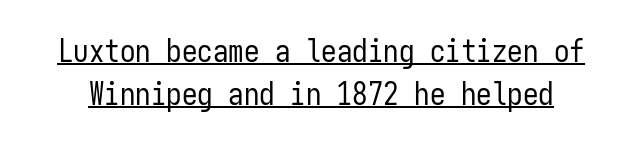
{"serif": "no", "italic": "no", "bold": "no", "weight": "regular", "width": "condensed", "stroke_contrast": "low", "x_height": "medium", "monospaced": "yes", "underline": "yes", "line_spacing": "normal", "line_spacing_ratio": 1.39, "letter_spacing": "normal", "letter_spacing_em": 0.0, "glyph_px": 31}
